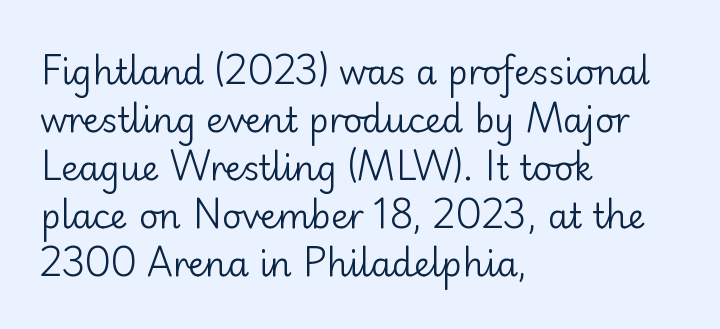
The image shows 34 px regular-weight sans-serif type, upright; set left-aligned, normal line spacing (1.41x), normal letter spacing, not underlined; low stroke contrast and a small x-height.
